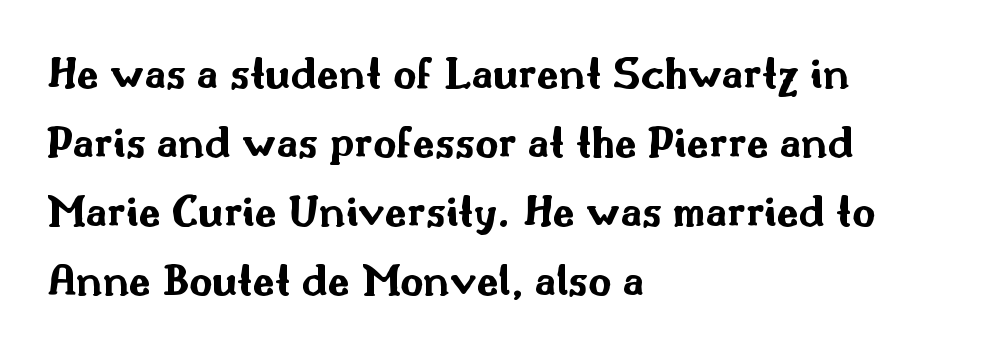
The image shows 45 px bold, wide sans-serif type, upright; set left-aligned, normal line spacing (1.53x), normal letter spacing, not underlined; medium stroke contrast and a small x-height.
